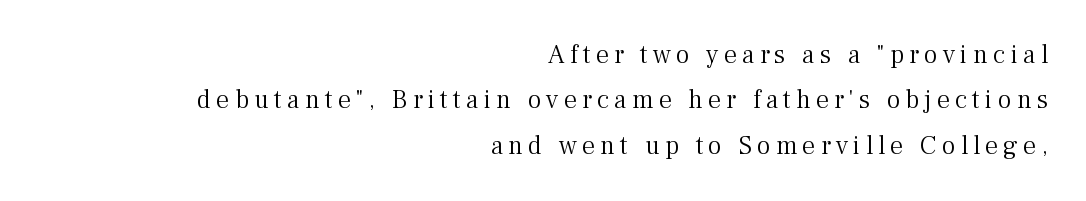
Q: Is the text bold? A: No.
Q: Is the text italic (slanted)? A: No, it is upright.
Q: Is the text underlined? A: No.
Q: How is the paragraph aligned? A: Right-aligned.
Q: Is the spacing between letters normal or unusually wide? A: Unusually wide.
